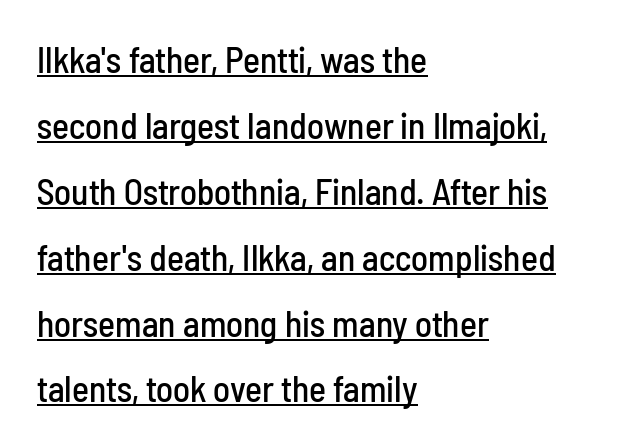
{"serif": "no", "italic": "no", "width": "condensed", "stroke_contrast": "low", "x_height": "medium", "monospaced": "no", "underline": "yes", "align": "left", "line_spacing_ratio": 1.83, "letter_spacing": "normal", "letter_spacing_em": 0.0, "glyph_px": 36}
